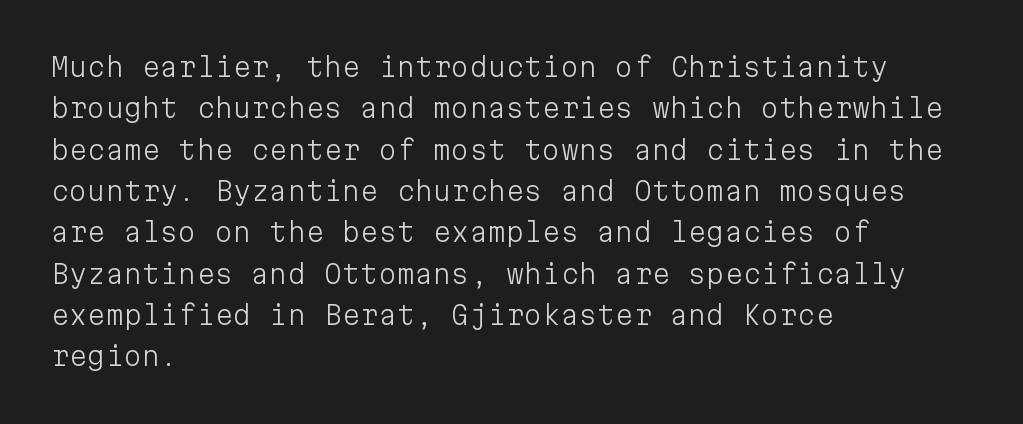
Each stroke keeps to a modest, everyday thickness or less. Whoever set this chose a conventional vertical rhythm. Caption: multi-line text, flush left, ragged right. Underlining? Definitely not there.
